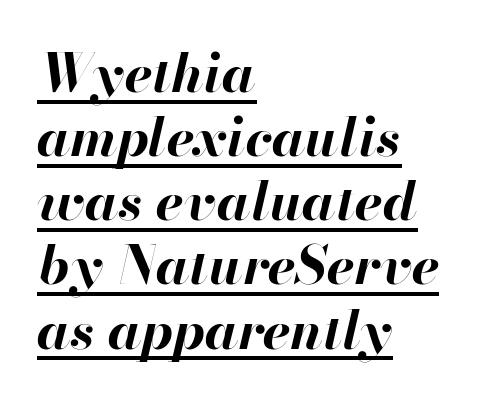
{"italic": "yes", "lean": "right", "slant_degrees": 13, "bold": "yes", "weight": "bold", "width": "normal", "stroke_contrast": "high", "x_height": "small", "monospaced": "no", "underline": "yes", "align": "left", "line_spacing_ratio": 1.21, "letter_spacing": "normal", "letter_spacing_em": 0.0, "glyph_px": 53}
